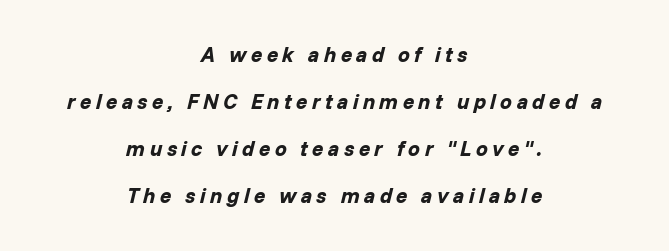
{"italic": "yes", "lean": "right", "slant_degrees": 14, "bold": "yes", "underline": "no", "align": "center", "line_spacing": "loose", "line_spacing_ratio": 2.24, "letter_spacing": "wide", "letter_spacing_em": 0.21, "glyph_px": 21}
